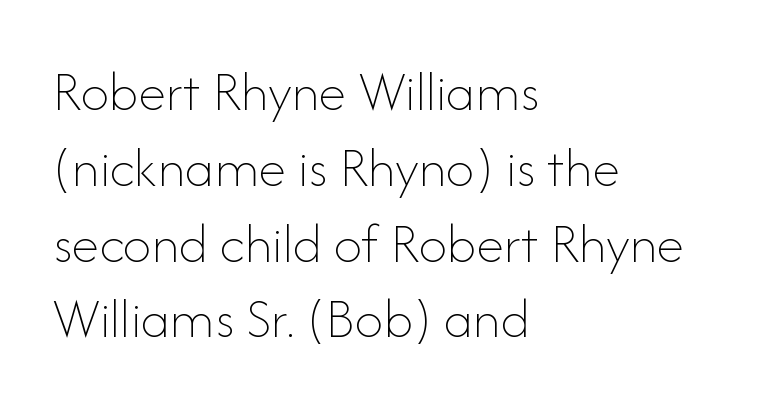
The image shows 57 px thin type, upright; set left-aligned, normal line spacing (1.33x), normal letter spacing, not underlined; low stroke contrast and a small x-height.
